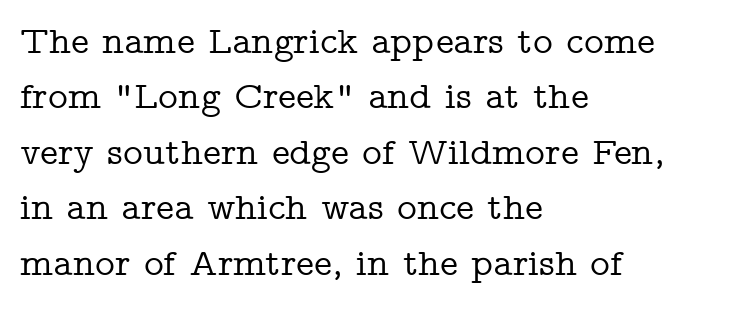
{"serif": "yes", "italic": "no", "width": "wide", "stroke_contrast": "low", "x_height": "medium", "monospaced": "no", "underline": "no", "align": "left", "line_spacing": "normal", "line_spacing_ratio": 1.46, "letter_spacing": "normal", "letter_spacing_em": 0.0, "glyph_px": 38}
